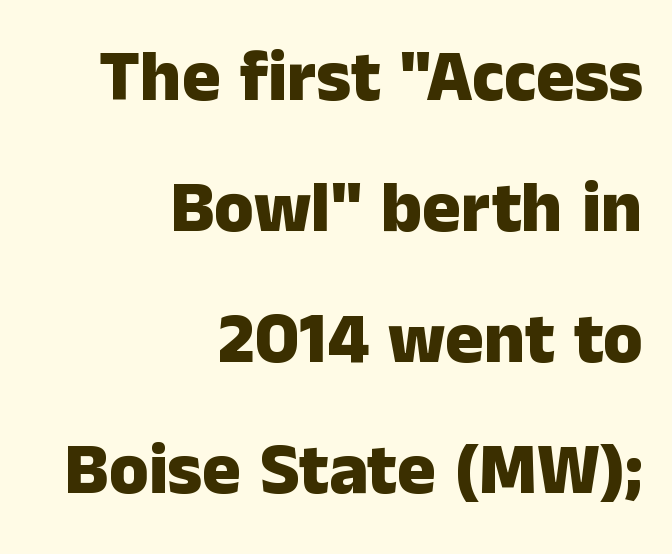
Which margin do the lines hug? The right one — the left edge is uneven. Typographically, this falls in the sans-serif category. The gap between lines stays unmarked. Strokes here are thick enough to call this a true bold. Rendered with straight, roman letterforms.
